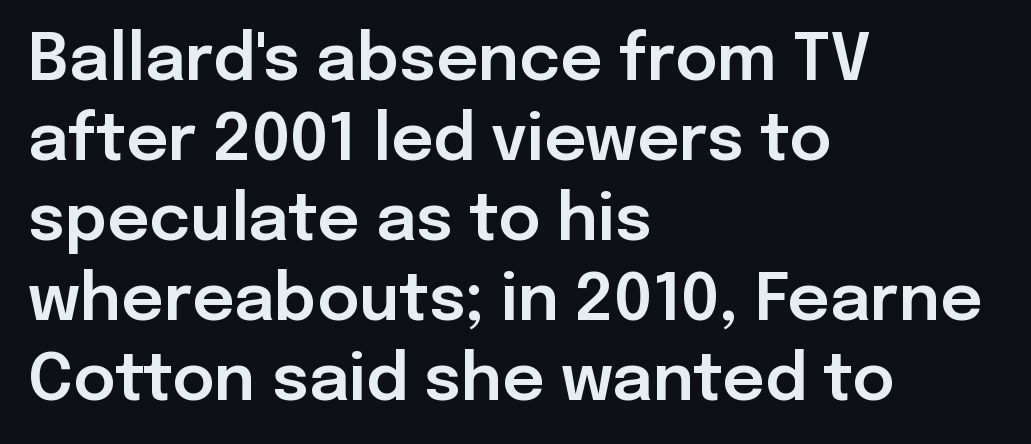
{"serif": "no", "italic": "no", "width": "normal", "stroke_contrast": "low", "x_height": "medium", "monospaced": "no", "underline": "no", "align": "left", "line_spacing_ratio": 1.23, "letter_spacing": "normal", "letter_spacing_em": 0.0, "glyph_px": 65}
